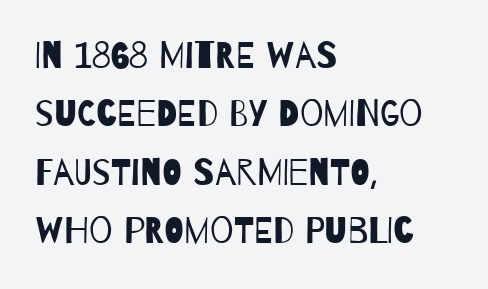
Q: Is the text bold? A: No.
Q: Is the typeface a serif or a sans-serif typeface? A: Sans-serif.
Q: Is the text underlined? A: No.
Q: How is the paragraph aligned? A: Left-aligned.
Q: Is the spacing between letters normal or unusually wide? A: Normal.
Q: Is the spacing between lines tight, normal or loose? A: Normal.
Q: Width (condensed, normal, or wide)? A: Condensed.
Q: Stroke contrast? A: Low.
Q: x-height? A: Large.
Q: Monospaced? A: No.
